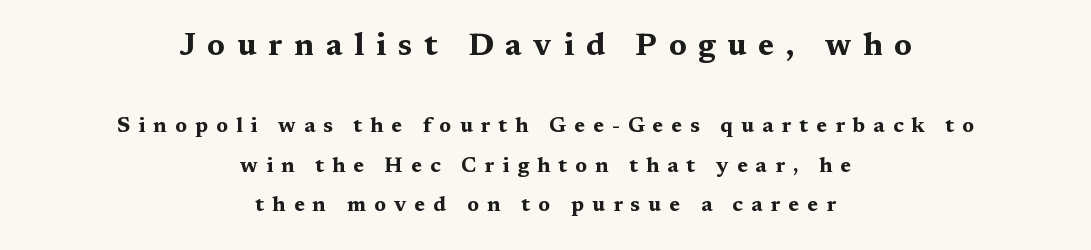
{"serif": "yes", "italic": "no", "bold": "yes", "weight": "bold", "width": "wide", "stroke_contrast": "medium", "x_height": "medium", "monospaced": "no", "underline": "no", "align": "center", "line_spacing": "loose", "line_spacing_ratio": 1.9, "letter_spacing": "wide", "letter_spacing_em": 0.38, "larger_block": "first", "size_ratio": 1.48, "glyph_px": 31}
